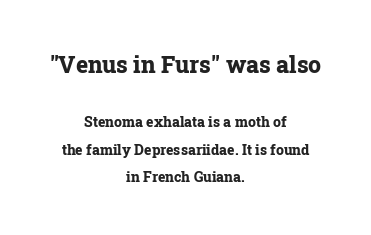
Glyph-to-glyph distance matches everyday printed text. This is heavy type, rendered in bold. Letters rest on an invisible, unmarked baseline. Compared with a flush-left layout, this one balances lines on the center instead. Does the lettering tilt? It doesn't — this is upright. Top chunk: large. Bottom chunk: small.
